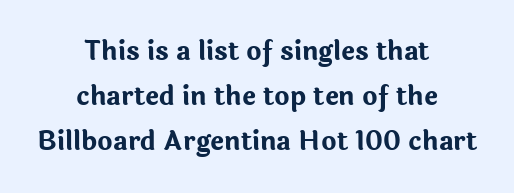
Q: Is the text bold? A: Yes.
Q: Is the text italic (slanted)? A: No, it is upright.
Q: Is the text underlined? A: No.
Q: How is the paragraph aligned? A: Centered.
Q: Is the spacing between letters normal or unusually wide? A: Normal.
